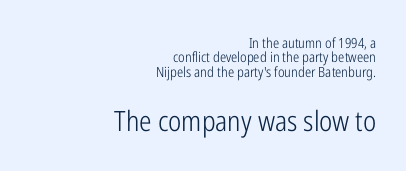
Q: Is the text bold? A: No.
Q: Is the text italic (slanted)? A: No, it is upright.
Q: Is the typeface a serif or a sans-serif typeface? A: Sans-serif.
Q: Is the text underlined? A: No.
Q: How is the paragraph aligned? A: Right-aligned.
Q: Is the spacing between letters normal or unusually wide? A: Normal.
Q: Is the spacing between lines tight, normal or loose? A: Tight.
Q: Which block of text is set in a larger size, the first (top) or the second (bottom)? A: The second (bottom) one.
Q: Width (condensed, normal, or wide)? A: Condensed.
Q: Stroke contrast? A: Low.
Q: x-height? A: Medium.
Q: Monospaced? A: No.
